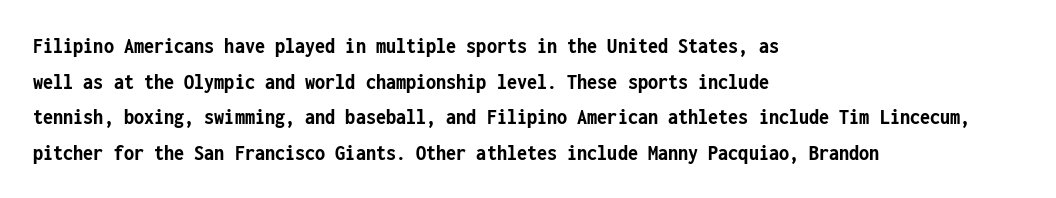
Q: Is the text bold? A: Yes.
Q: Is the text italic (slanted)? A: No, it is upright.
Q: Is the text underlined? A: No.
Q: How is the paragraph aligned? A: Left-aligned.
Q: Is the spacing between letters normal or unusually wide? A: Normal.
Q: Is the spacing between lines tight, normal or loose? A: Normal.
